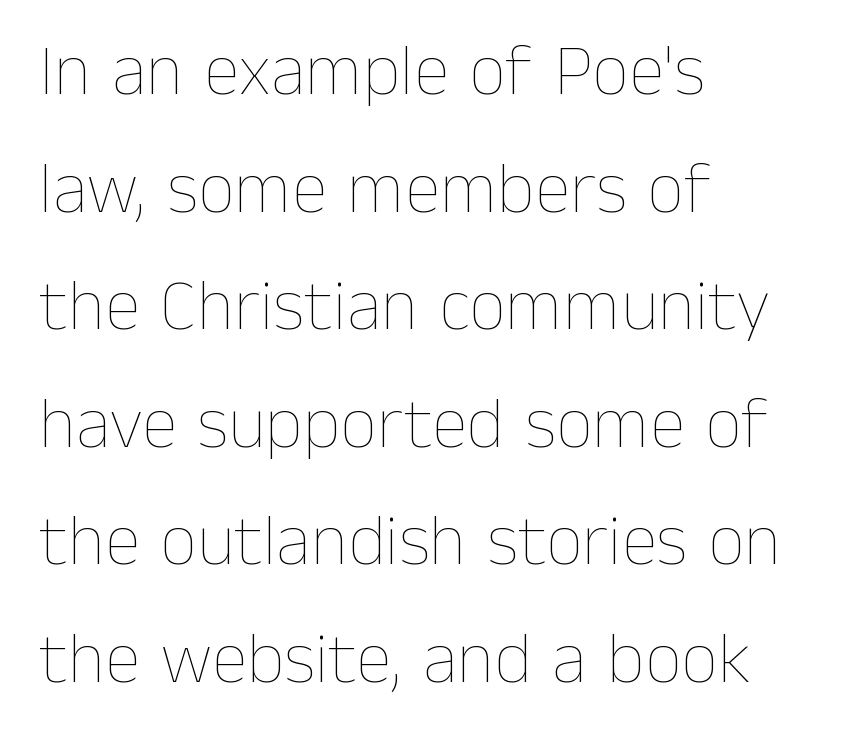
The image shows 73 px thin type, upright; set left-aligned, normal line spacing (1.61x), normal letter spacing, not underlined; low stroke contrast and a medium x-height.
